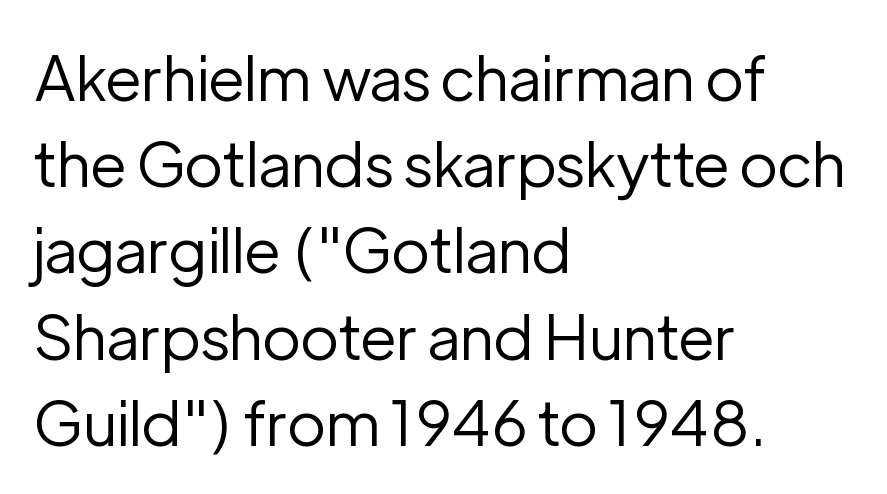
{"serif": "no", "italic": "no", "bold": "no", "weight": "regular", "width": "normal", "stroke_contrast": "low", "x_height": "medium", "monospaced": "no", "underline": "no", "align": "left", "line_spacing": "normal", "line_spacing_ratio": 1.39, "letter_spacing": "normal", "letter_spacing_em": 0.0, "glyph_px": 62}
